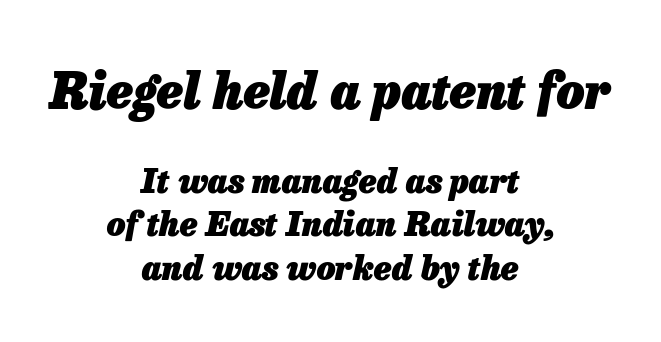
{"italic": "yes", "lean": "right", "slant_degrees": 13, "bold": "yes", "weight": "heavy", "width": "normal", "stroke_contrast": "low", "x_height": "medium", "monospaced": "no", "underline": "no", "align": "center", "line_spacing": "normal", "line_spacing_ratio": 1.32, "letter_spacing": "normal", "letter_spacing_em": 0.0, "larger_block": "first", "size_ratio": 1.48, "glyph_px": 49}
